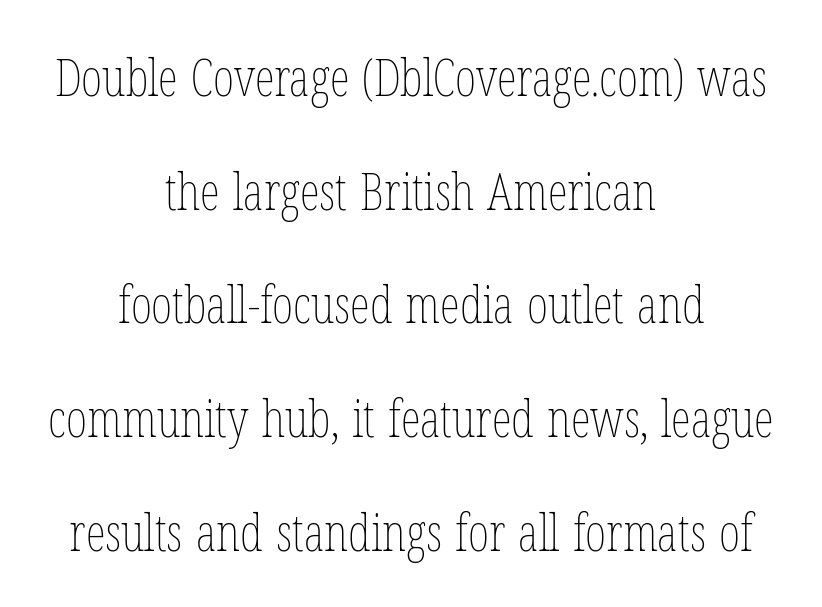
The image shows 51 px thin, condensed type, upright; set centered, loose line spacing (2.23x), normal letter spacing, not underlined; low stroke contrast and a medium x-height.
